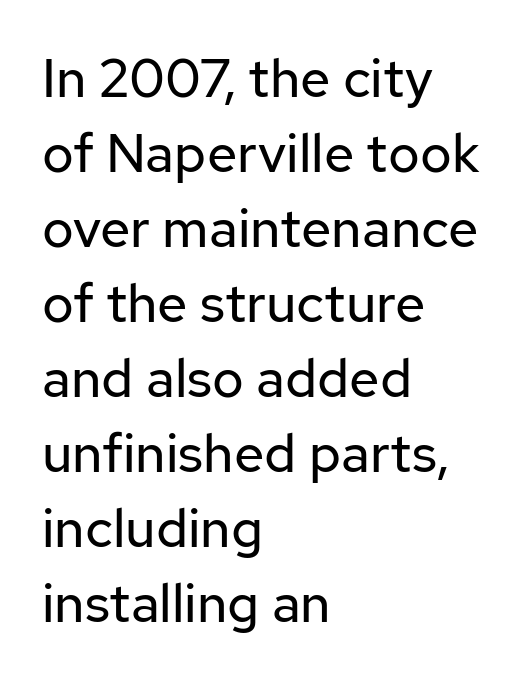
The image shows 54 px regular-weight sans-serif type, upright; set left-aligned, normal line spacing (1.39x), normal letter spacing, not underlined; low stroke contrast and a medium x-height.
